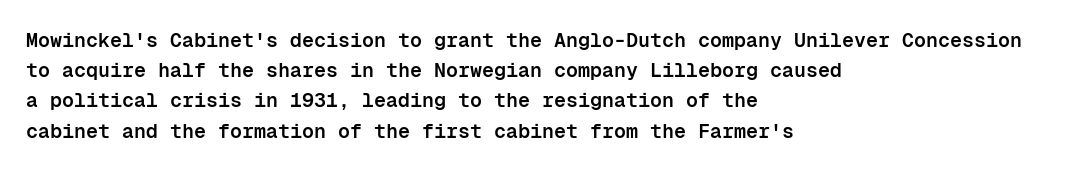
The image shows 20 px text type, upright; set left-aligned, normal line spacing (1.51x), normal letter spacing, not underlined.
